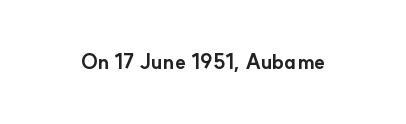
Q: Is the text bold? A: Yes.
Q: Is the text italic (slanted)? A: No, it is upright.
Q: Is the text underlined? A: No.
Q: Is the spacing between letters normal or unusually wide? A: Normal.
